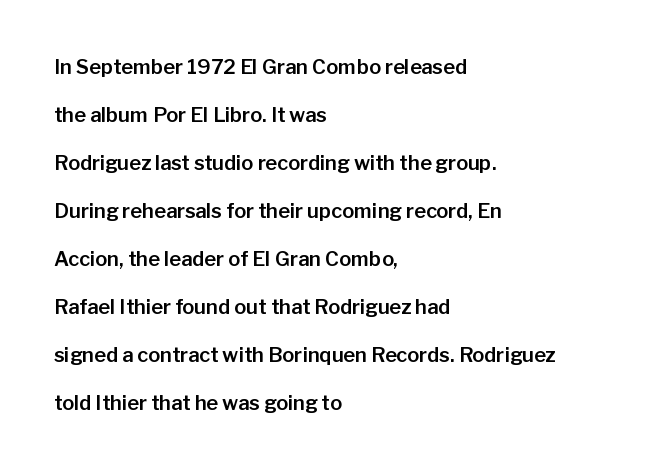
The image shows 20 px text type, upright; set left-aligned, loose line spacing (2.4x), normal letter spacing, not underlined.
